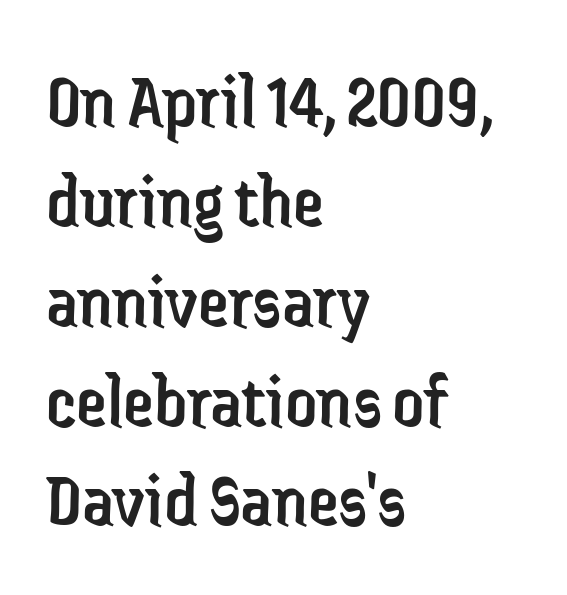
Q: Is the text bold? A: No.
Q: Is the text italic (slanted)? A: No, it is upright.
Q: Is the typeface a serif or a sans-serif typeface? A: Sans-serif.
Q: Is the text underlined? A: No.
Q: How is the paragraph aligned? A: Left-aligned.
Q: Is the spacing between letters normal or unusually wide? A: Normal.
Q: Is the spacing between lines tight, normal or loose? A: Normal.
Q: Width (condensed, normal, or wide)? A: Condensed.
Q: Stroke contrast? A: Low.
Q: x-height? A: Medium.
Q: Monospaced? A: No.
